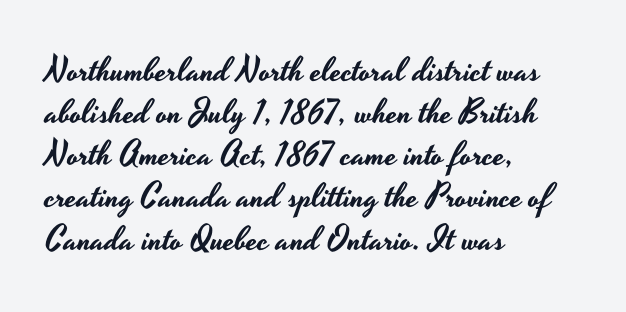
{"serif": "no", "width": "wide", "stroke_contrast": "low", "x_height": "small", "monospaced": "no", "underline": "no", "align": "left", "line_spacing_ratio": 1.24, "letter_spacing": "normal", "letter_spacing_em": 0.0, "glyph_px": 34}
